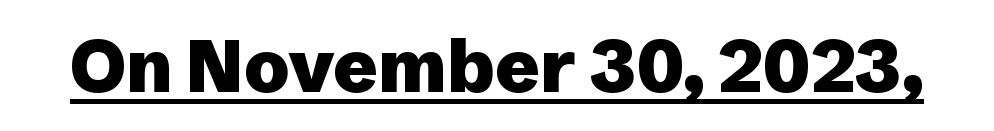
{"serif": "no", "italic": "no", "bold": "yes", "weight": "heavy", "width": "normal", "stroke_contrast": "low", "x_height": "medium", "monospaced": "no", "underline": "yes", "letter_spacing": "normal", "letter_spacing_em": 0.0, "glyph_px": 73}
